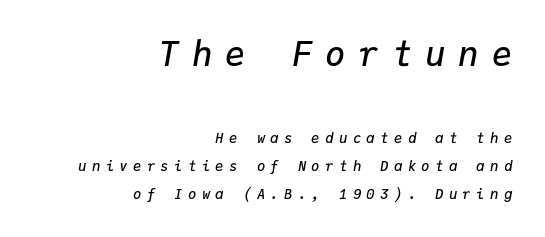
The image shows 34 px semibold type, italic (leaning right), monospaced; set right-aligned, loose line spacing (2.02x), unusually wide letter spacing (+0.38 em), not underlined; the first (top) block is 2.43x larger; low stroke contrast and a medium x-height.
